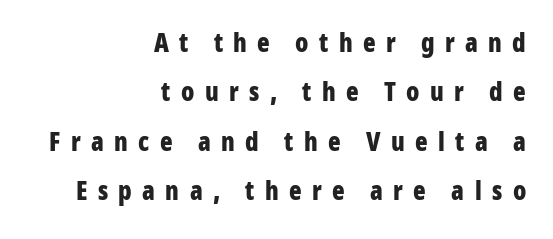
The gaps between neighbouring characters are conspicuously large. Lines of text with bare space underneath. Compared with an ordinary text face, these strokes are far heavier — a full bold. This sample is right-justified, so line beginnings fall wherever the words allow.
